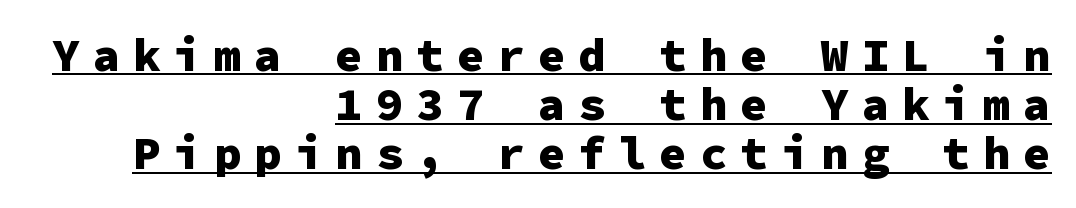
A roman cut, with each character standing at attention. Is this a sans? Yes — the strokes have no serifs. The glyphs are accompanied by a horizontal stroke just below them. You'd pick this weight for a headline — it's a proper bold.
